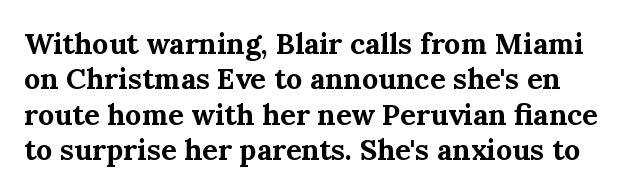
The image shows 29 px bold serif type, upright; set line spacing 1.22x, normal letter spacing, not underlined; medium stroke contrast and a medium x-height.
